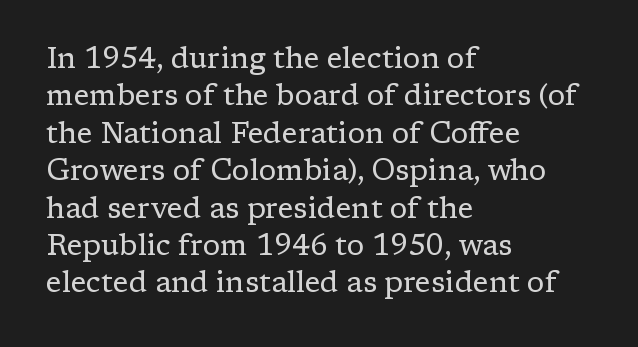
{"serif": "yes", "italic": "no", "bold": "no", "weight": "regular", "width": "normal", "stroke_contrast": "low", "x_height": "medium", "monospaced": "no", "underline": "no", "align": "left", "line_spacing": "normal", "line_spacing_ratio": 1.29, "letter_spacing": "normal", "letter_spacing_em": 0.0, "glyph_px": 29}
